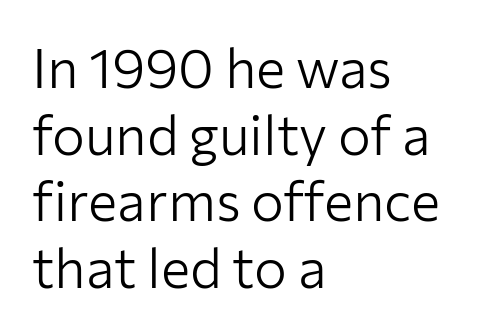
When letters stand straight like this, we call the style roman or upright. Grotesque or geometric, the face here clearly has no serifs. Vertical stems look standard width or narrower in stroke. The rendering uses natural spacing where letterforms have individual widths. Unmarked baselines from the first word to the last. Nothing unusual about the tracking: characters are spaced as the font intends.
